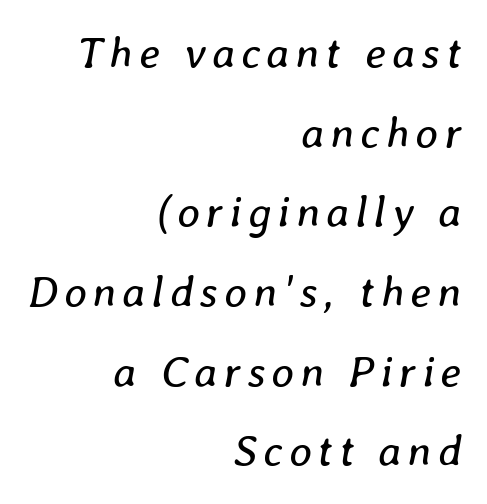
The image shows 44 px regular-weight type, italic (leaning right); set right-aligned, line spacing 1.81x, not underlined; low stroke contrast and a medium x-height.
